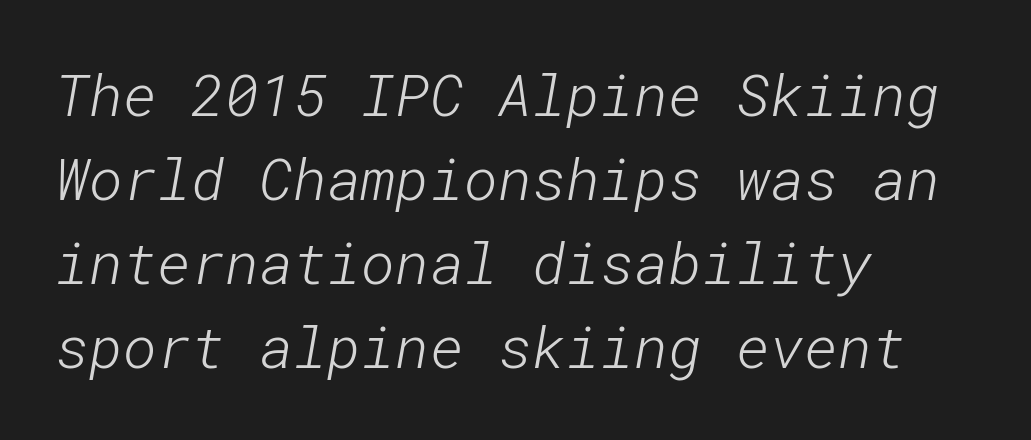
The image shows 58 px light sans-serif type; set left-aligned, normal line spacing (1.45x), normal letter spacing, not underlined; low stroke contrast and a medium x-height.
